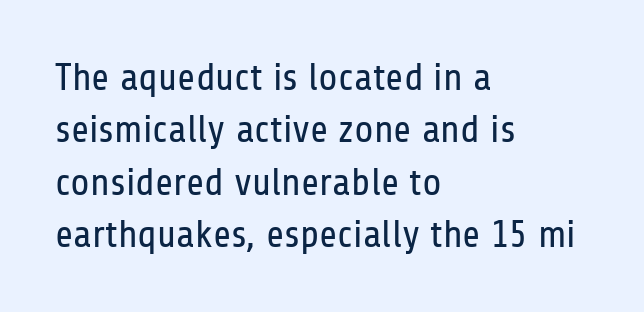
This rendering features lettering with no underline. Rows of type keep a routine distance in the vertical direction. Do the characters align in a grid? No, the font is proportional. The letters sit at their default tracking, neither squeezed nor spread. The typesetter chose a ragged-right arrangement here.
